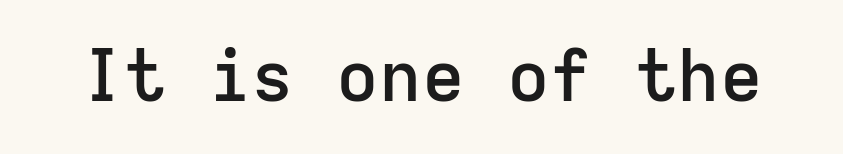
The image shows 71 px semibold sans-serif type, upright, monospaced; set normal letter spacing, not underlined; low stroke contrast and a medium x-height.
